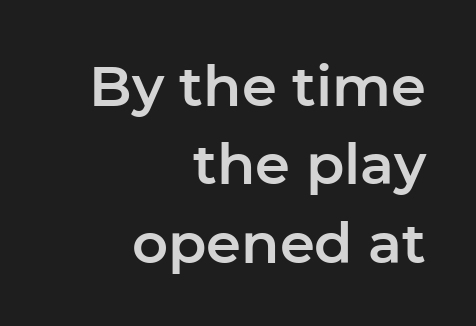
The image shows 56 px sans-serif type, upright; set right-aligned, normal line spacing (1.4x), normal letter spacing, not underlined; low stroke contrast and a medium x-height.
